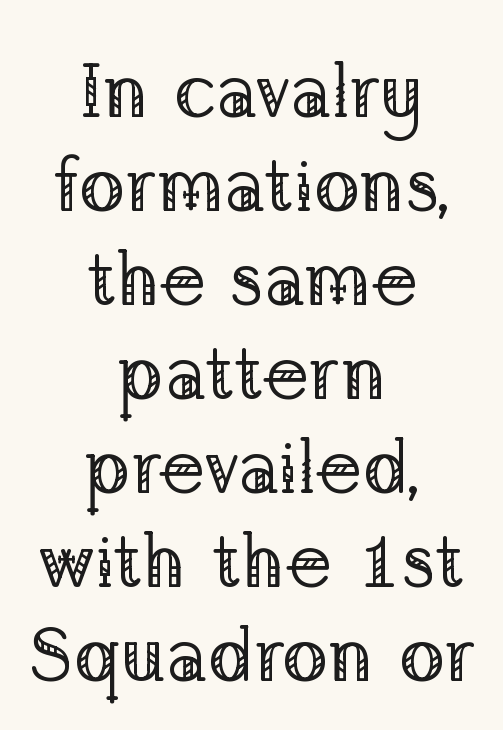
Q: Is the text bold? A: No.
Q: Is the text italic (slanted)? A: No, it is upright.
Q: Is the typeface a serif or a sans-serif typeface? A: Serif.
Q: Is the text underlined? A: No.
Q: How is the paragraph aligned? A: Centered.
Q: Is the spacing between letters normal or unusually wide? A: Normal.
Q: Width (condensed, normal, or wide)? A: Normal.
Q: Stroke contrast? A: Low.
Q: x-height? A: Medium.
Q: Monospaced? A: No.
